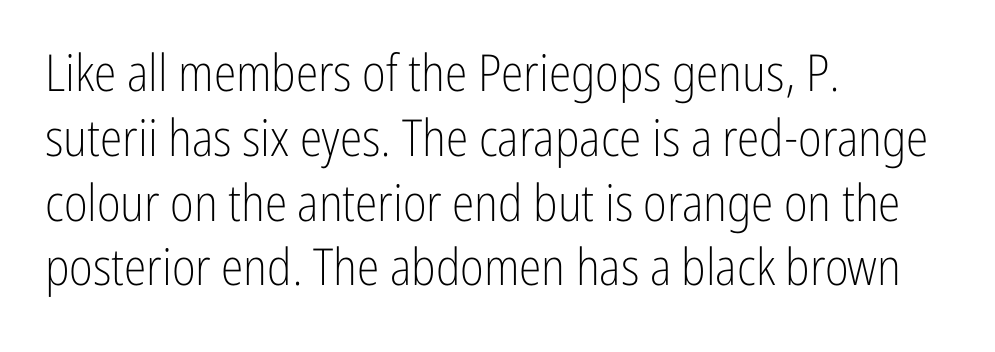
Counters stay open thanks to moderate or lighter strokes. Horizontally, the lines are justified to the leading edge only. Decoration check: the copy has no underline. Note the varied advance widths — an 'i' is clearly narrower than an 'm'. The lettering stays uniformly vertical, giving the passage a roman look. Serif or sans? Sans — the stroke terminals are bare.
